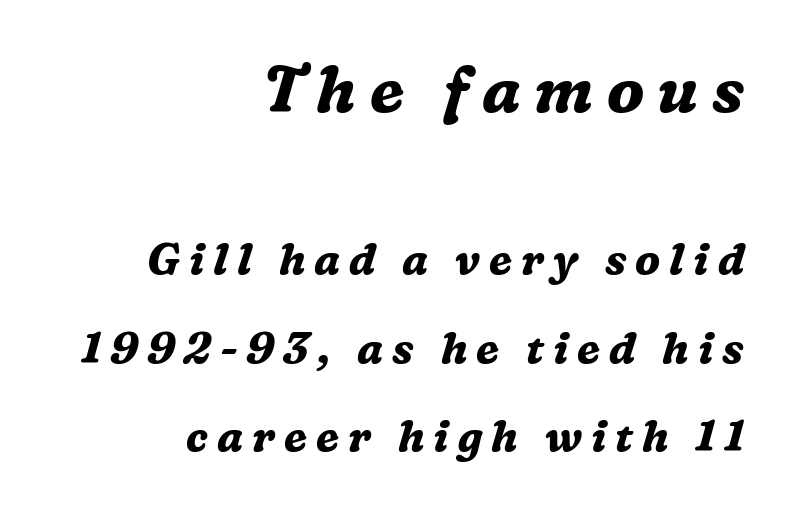
The image shows 64 px bold serif type, italic (leaning right); set right-aligned, loose line spacing (2.05x), unusually wide letter spacing (+0.21 em), not underlined; the first (top) block is 1.49x larger; medium stroke contrast and a medium x-height.
